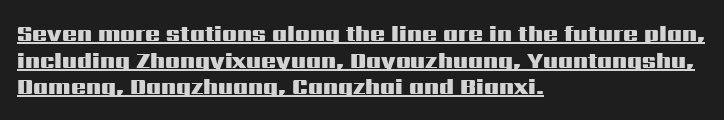
Set as a true bold cut, around the 700 mark. The tracking reads as untouched default to a designer's eye. Is the block centered? No — it sits flush against the left margin. What decoration does the sample have? An underline. These lines were composed using upright roman letters.
